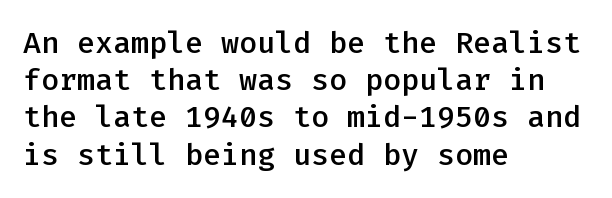
Students, this is semibold: more ink than regular, less than bold. These lines are rendered in a fixed-pitch font. The rendering shows plain stroke endings on the letterforms — a sans-serif design. The rag falls on the right side of this text block. The passage shown has conventional tracking throughout. This sample uses an upright cut, with every glyph sitting square on the baseline.
